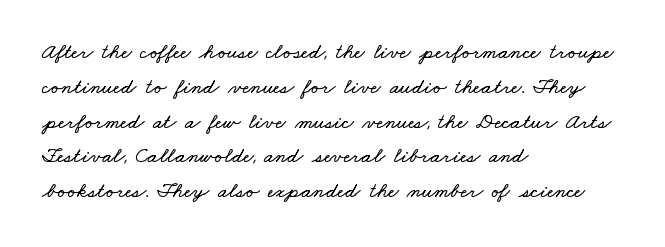
{"underline": "no", "align": "left", "line_spacing": "normal", "line_spacing_ratio": 1.58, "letter_spacing": "normal", "letter_spacing_em": 0.0, "glyph_px": 22}
